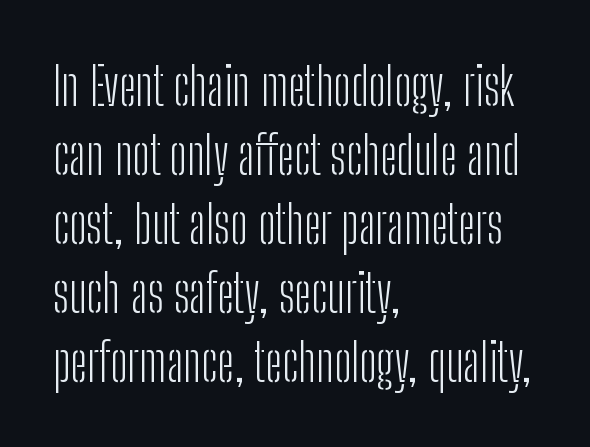
The image shows 53 px light, condensed sans-serif type, upright; set left-aligned, normal line spacing (1.3x), normal letter spacing, not underlined; low stroke contrast and a medium x-height.
